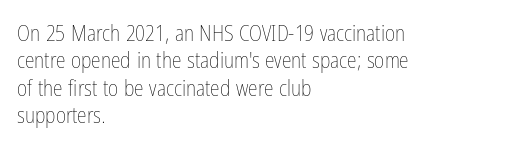
Rendered with straight, roman letterforms. Weight: not bold — regular or lighter. Words appear dense and cohesive because spacing is normal. Horizontal alignment here is leftward, the default for most running prose. A clean baseline with only descenders dipping below it.
